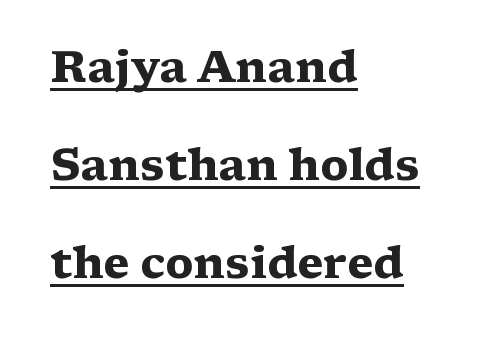
Q: Is the text bold? A: Yes.
Q: Is the text italic (slanted)? A: No, it is upright.
Q: Is the typeface a serif or a sans-serif typeface? A: Serif.
Q: Is the text underlined? A: Yes.
Q: How is the paragraph aligned? A: Left-aligned.
Q: Is the spacing between letters normal or unusually wide? A: Normal.
Q: Is the spacing between lines tight, normal or loose? A: Loose.
Q: Width (condensed, normal, or wide)? A: Wide.
Q: Stroke contrast? A: Medium.
Q: x-height? A: Medium.
Q: Monospaced? A: No.
